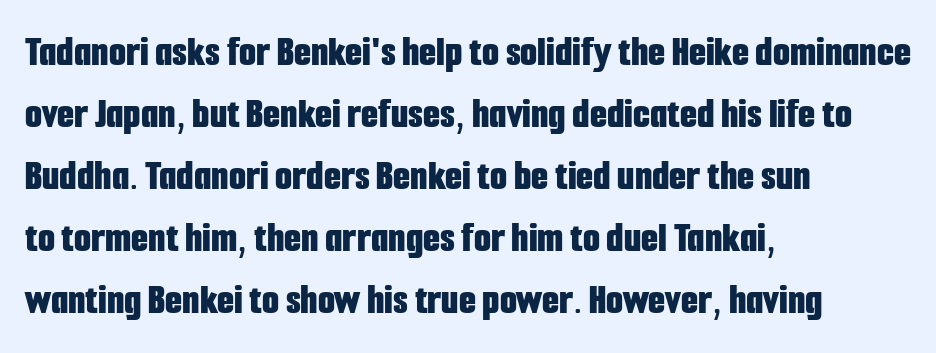
Q: Is the text bold? A: Yes.
Q: Is the text italic (slanted)? A: No, it is upright.
Q: Is the typeface a serif or a sans-serif typeface? A: Sans-serif.
Q: Is the text underlined? A: No.
Q: How is the paragraph aligned? A: Left-aligned.
Q: Is the spacing between letters normal or unusually wide? A: Normal.
Q: Is the spacing between lines tight, normal or loose? A: Normal.
Q: Width (condensed, normal, or wide)? A: Condensed.
Q: Stroke contrast? A: Low.
Q: x-height? A: Medium.
Q: Monospaced? A: No.
